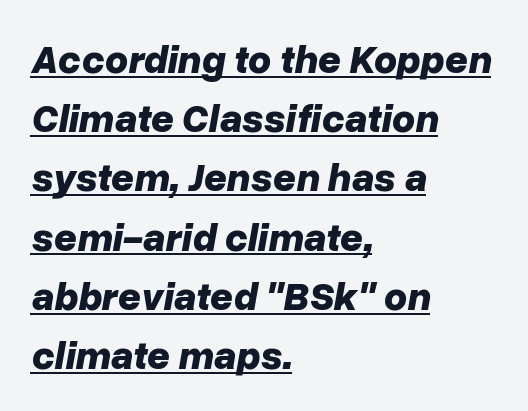
Q: Is the text bold? A: Yes.
Q: Is the text italic (slanted)? A: Yes, it leans right by about 10 degrees.
Q: Is the text underlined? A: Yes.
Q: How is the paragraph aligned? A: Left-aligned.
Q: Is the spacing between letters normal or unusually wide? A: Normal.
Q: Is the spacing between lines tight, normal or loose? A: Normal.
Q: Width (condensed, normal, or wide)? A: Normal.
Q: Stroke contrast? A: Low.
Q: x-height? A: Medium.
Q: Monospaced? A: No.
